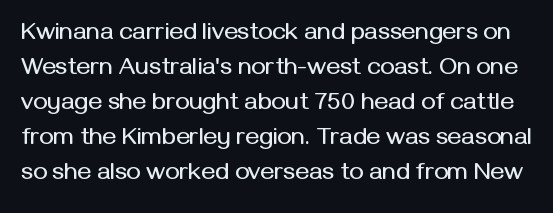
{"italic": "no", "underline": "no", "line_spacing": "normal", "line_spacing_ratio": 1.46, "letter_spacing": "normal", "letter_spacing_em": 0.0, "glyph_px": 24}
